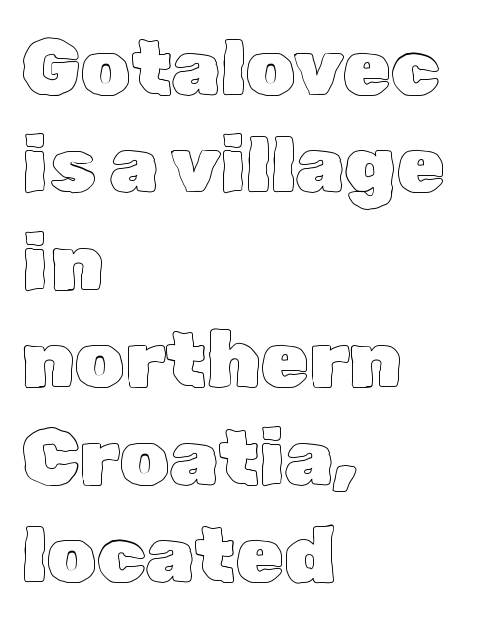
Q: Is the text italic (slanted)? A: No, it is upright.
Q: Is the text underlined? A: No.
Q: How is the paragraph aligned? A: Left-aligned.
Q: Is the spacing between letters normal or unusually wide? A: Normal.
Q: Is the spacing between lines tight, normal or loose? A: Normal.
Q: Width (condensed, normal, or wide)? A: Normal.
Q: x-height? A: Medium.
Q: Monospaced? A: No.
